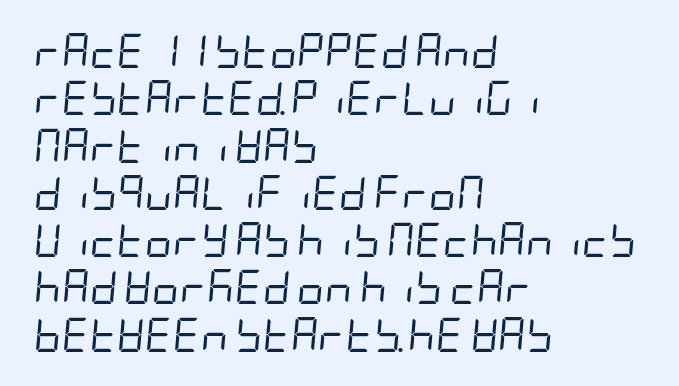
The image shows 34 px regular-weight, condensed type, italic (leaning right); set left-aligned, normal line spacing (1.39x), normal letter spacing, not underlined; low stroke contrast and a large x-height.
